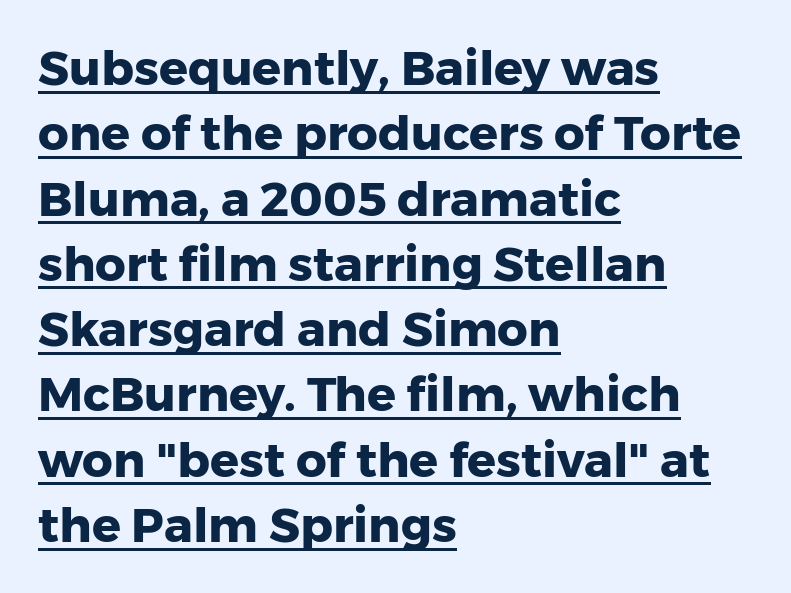
The image shows 48 px heavy sans-serif type, upright; set left-aligned, normal line spacing (1.36x), normal letter spacing, underlined; low stroke contrast and a medium x-height.
